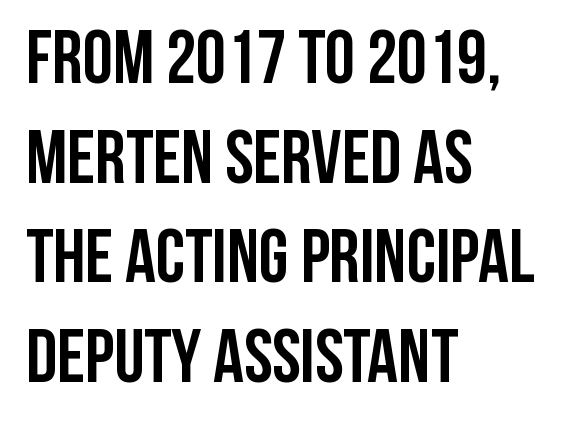
{"serif": "no", "italic": "no", "bold": "yes", "weight": "semibold", "width": "condensed", "stroke_contrast": "low", "x_height": "large", "monospaced": "no", "underline": "no", "align": "left", "line_spacing": "normal", "line_spacing_ratio": 1.31, "letter_spacing": "normal", "letter_spacing_em": 0.0, "glyph_px": 76}
